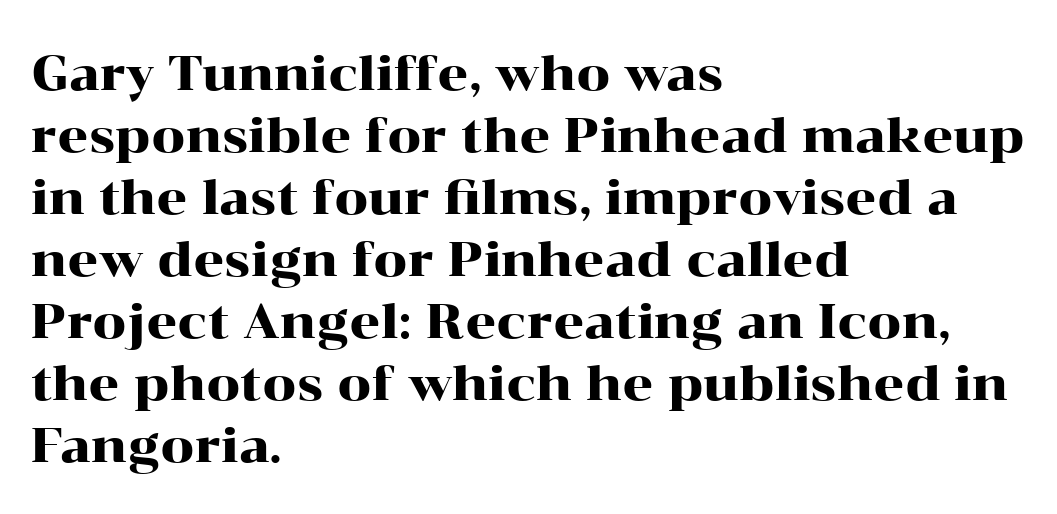
The rendering uses natural spacing where letterforms have individual widths. Only glyphs here, with clear space below each row. Does extra space separate the letters? No, they use regular spacing. Upright lettering throughout. Examine the stroke ends and you'll spot serifs. This sample keeps an unexceptional amount of space between lines.
